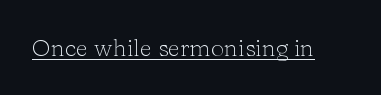
Underlined type. When letters stand straight like this, we call the style roman or upright. The line texture is even and compact thanks to regular tracking. The strokes carry an ordinary text weight at most.
